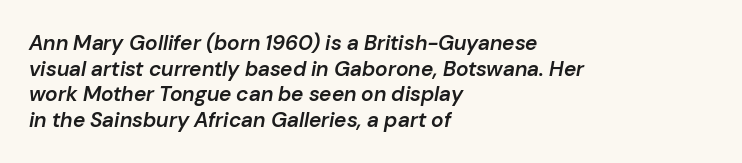
Italic: yes, the glyphs are oblique. Caption: multi-line text, flush left, ragged right. The typesetting leans somewhat heavy: a semibold. What stands out about the letter spacing? Nothing — it is the standard amount.
